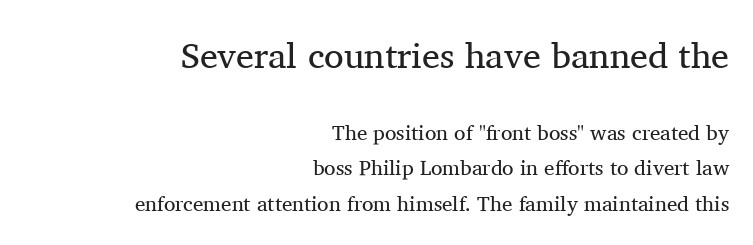
The image shows 36 px regular-weight serif type, upright; set right-aligned, normal line spacing (1.69x), normal letter spacing, not underlined; the first (top) block is 1.71x larger; medium stroke contrast and a medium x-height.
